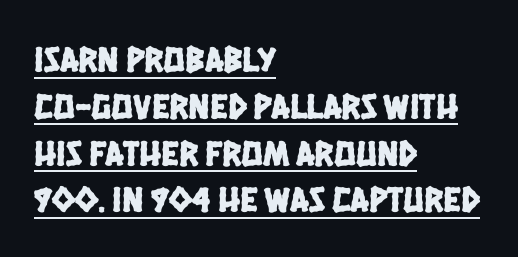
A sans-serif font was chosen for this passage. If you measured baseline to baseline, you'd find a middling distance. In designer terms, the underline attribute is active on this setting. Compared with typical body copy, the letter spacing here is the same. One-word summary of the alignment: left.
